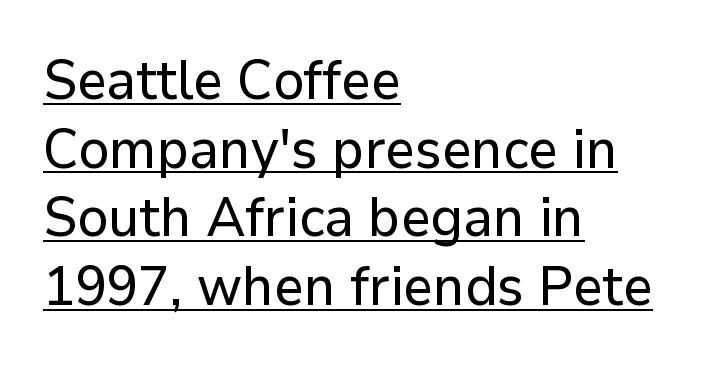
{"serif": "no", "italic": "no", "width": "normal", "stroke_contrast": "low", "x_height": "medium", "monospaced": "no", "underline": "yes", "align": "left", "line_spacing": "normal", "line_spacing_ratio": 1.25, "letter_spacing": "normal", "letter_spacing_em": 0.0, "glyph_px": 55}
